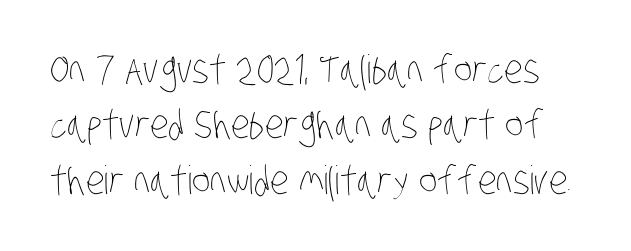
The image shows 39 px thin, condensed type; set normal line spacing (1.42x), normal letter spacing, not underlined; low stroke contrast and a large x-height.
